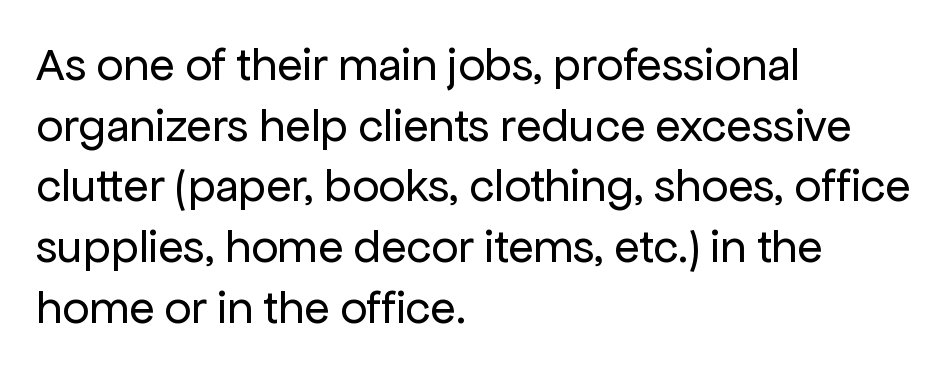
Q: Is the text bold? A: No.
Q: Is the text italic (slanted)? A: No, it is upright.
Q: Is the typeface a serif or a sans-serif typeface? A: Sans-serif.
Q: Is the text underlined? A: No.
Q: How is the paragraph aligned? A: Left-aligned.
Q: Is the spacing between letters normal or unusually wide? A: Normal.
Q: Is the spacing between lines tight, normal or loose? A: Normal.
Q: Width (condensed, normal, or wide)? A: Normal.
Q: Stroke contrast? A: Low.
Q: x-height? A: Medium.
Q: Monospaced? A: No.
